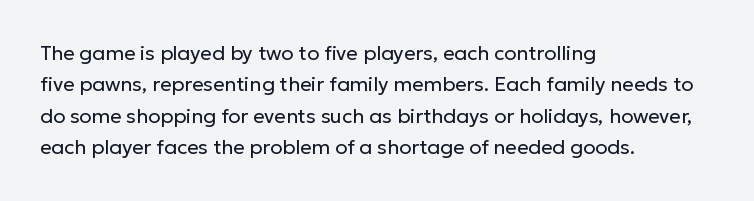
The image shows 20 px text type, upright; set left-aligned, normal line spacing (1.57x), normal letter spacing, not underlined.
